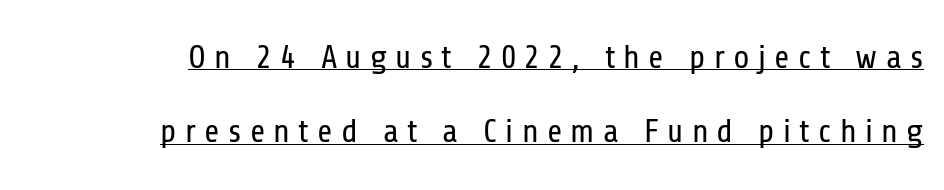
The image shows 33 px regular-weight, condensed sans-serif type, upright; set right-aligned, loose line spacing (2.25x), unusually wide letter spacing (+0.25 em), underlined; low stroke contrast and a medium x-height.
